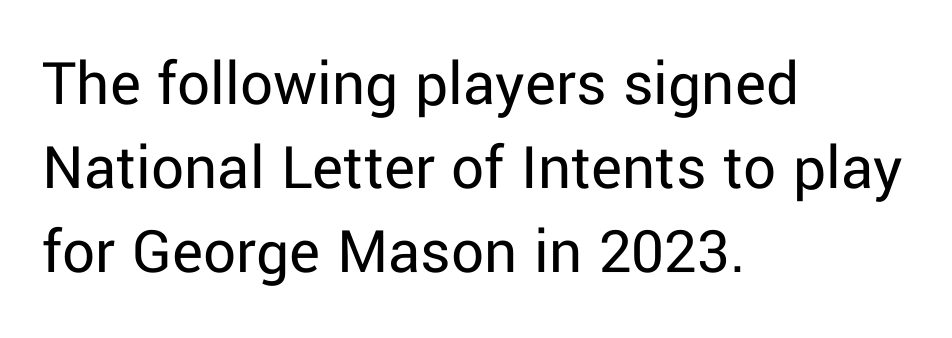
The image shows 65 px regular-weight sans-serif type, upright; set left-aligned, normal line spacing (1.29x), normal letter spacing, not underlined; low stroke contrast and a medium x-height.
